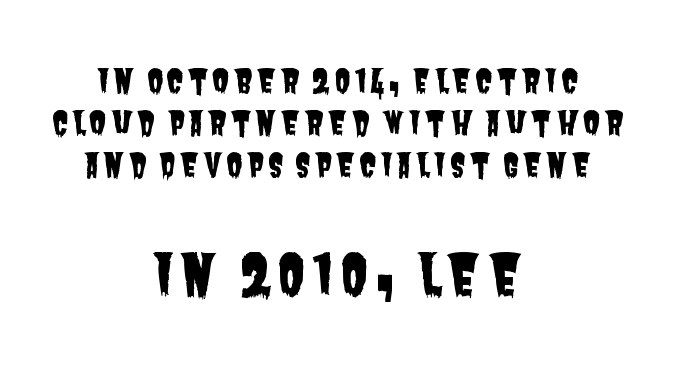
{"serif": "no", "width": "condensed", "stroke_contrast": "low", "x_height": "large", "monospaced": "no", "underline": "no", "align": "center", "line_spacing": "normal", "line_spacing_ratio": 1.31, "larger_block": "second", "size_ratio": 1.75, "glyph_px": 56}
